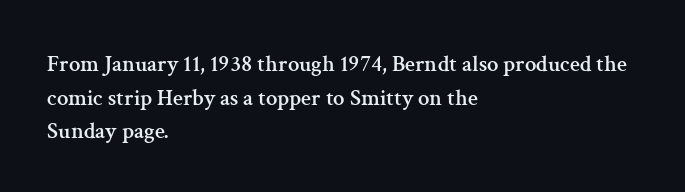
The image shows 23 px text type, upright; set left-aligned, normal line spacing (1.46x), normal letter spacing, not underlined.
